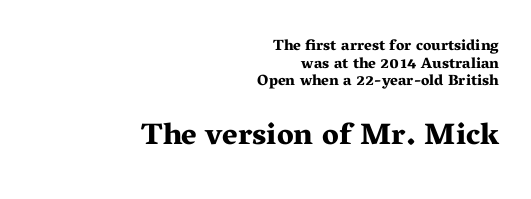
{"serif": "yes", "italic": "no", "bold": "yes", "weight": "bold", "width": "wide", "stroke_contrast": "medium", "x_height": "medium", "monospaced": "no", "underline": "no", "align": "right", "line_spacing_ratio": 1.17, "letter_spacing": "normal", "letter_spacing_em": 0.0, "larger_block": "second", "size_ratio": 2.0, "glyph_px": 30}
